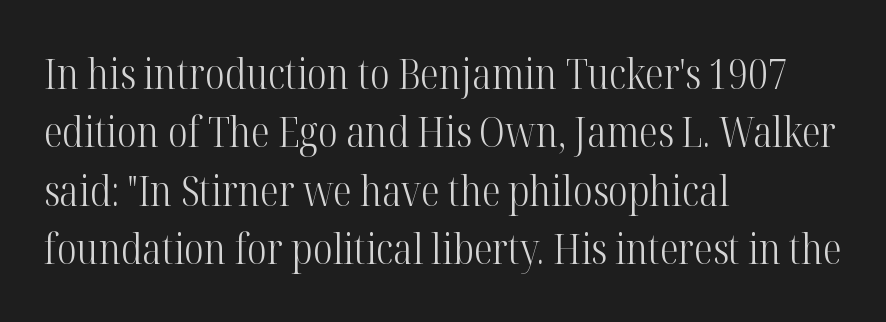
One glance says typical: line gaps are just what's usual. Short and long lines alike share a common starting point at left. Is the stroke heavy? The answer is a plain regular-or-lighter. Proportional: the letters do not fall into vertical columns.
